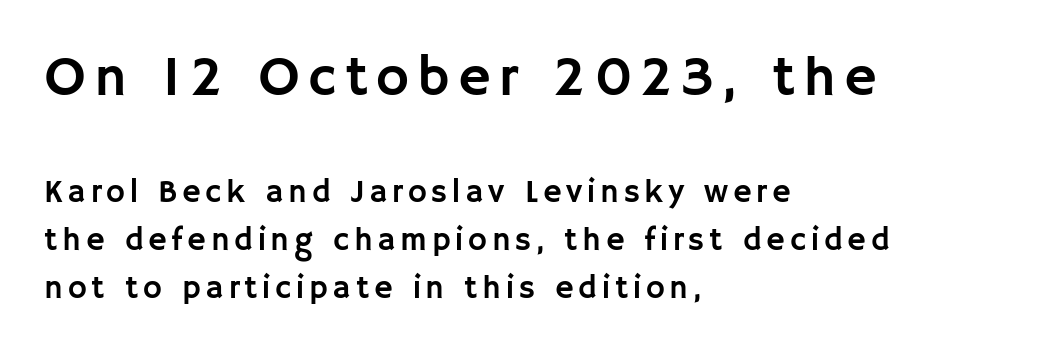
Words float on clear page, feet unadorned. Alignment: flush left. The first block has been scaled up relative to the second. The letters carry no serifs — their stems end cleanly without finishing strokes. Vertical strokes here are truly vertical.
